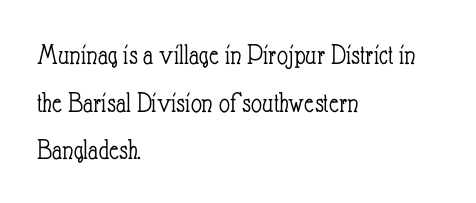
The image shows 30 px light, condensed type, upright; set left-aligned, normal line spacing (1.59x), normal letter spacing, not underlined; low stroke contrast and a small x-height.
